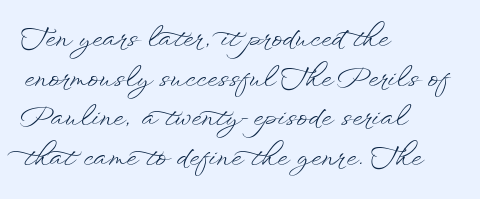
{"bold": "no", "underline": "no", "align": "left", "line_spacing": "normal", "line_spacing_ratio": 1.52, "letter_spacing": "normal", "letter_spacing_em": 0.0, "glyph_px": 26}
